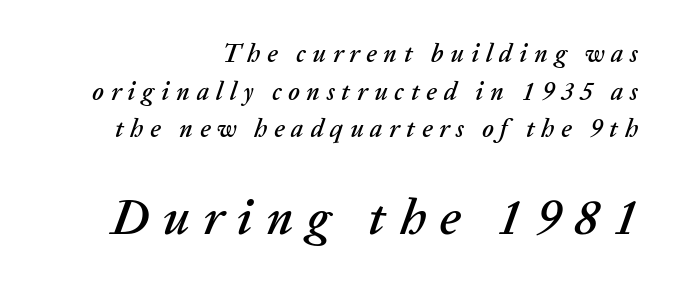
The image shows 50 px text type, italic (leaning right); set right-aligned, normal line spacing (1.51x), unusually wide letter spacing (+0.27 em), not underlined; the second (bottom) block is 2.0x larger; low stroke contrast and a medium x-height.
